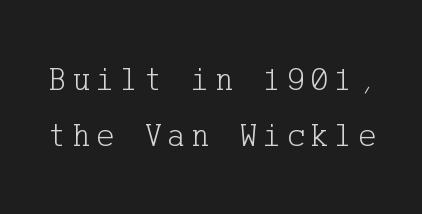
{"serif": "yes", "italic": "no", "bold": "no", "weight": "light", "width": "normal", "stroke_contrast": "low", "x_height": "medium", "underline": "no", "line_spacing": "normal", "line_spacing_ratio": 1.65, "glyph_px": 34}
